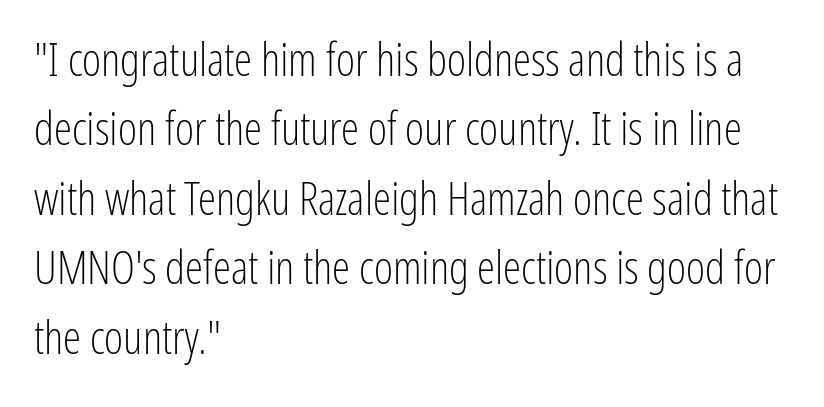
The image shows 46 px light, condensed sans-serif type, upright; set left-aligned, normal line spacing (1.51x), normal letter spacing, not underlined; low stroke contrast and a medium x-height.
